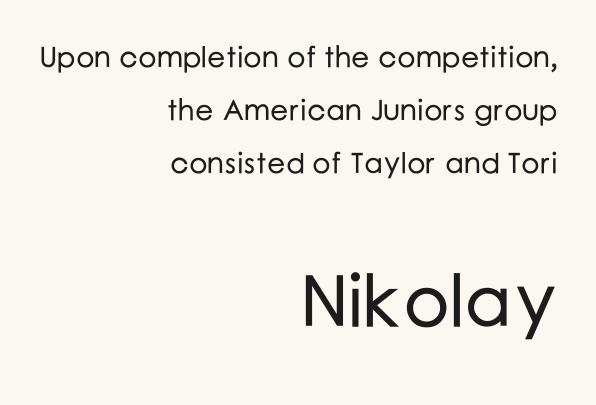
{"serif": "no", "italic": "no", "width": "normal", "stroke_contrast": "low", "x_height": "medium", "monospaced": "no", "underline": "no", "align": "right", "line_spacing_ratio": 1.82, "letter_spacing": "normal", "letter_spacing_em": 0.0, "larger_block": "second", "size_ratio": 2.52, "glyph_px": 73}
